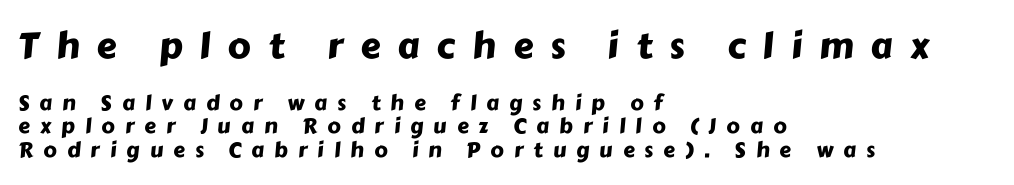
The image shows 36 px sans-serif type; set left-aligned, tight line spacing (1.1x), unusually wide letter spacing (+0.48 em), not underlined; the first (top) block is 1.71x larger; low stroke contrast and a medium x-height.
